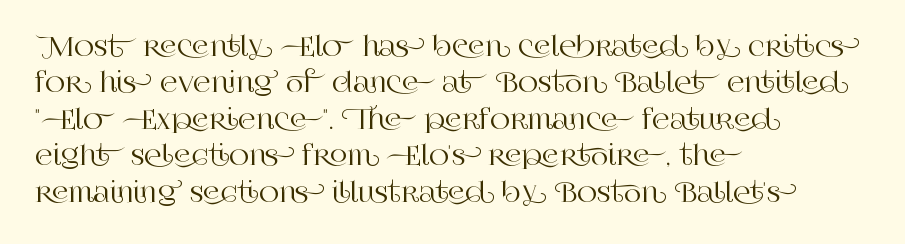
Tracking value appears to be zero — textbook default spacing. The type sits square on the baseline with zero lean. A clean baseline with only descenders dipping below it. Is the block centered? No — it sits flush against the left margin. Notice how descenders clear the ascenders below comfortably — that's standard leading.
